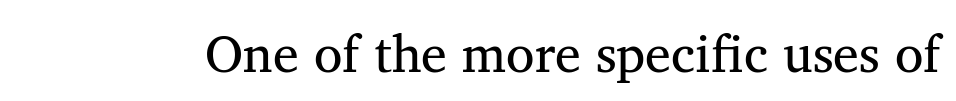
{"serif": "yes", "italic": "no", "bold": "no", "weight": "regular", "width": "normal", "stroke_contrast": "medium", "x_height": "medium", "monospaced": "no", "underline": "no", "letter_spacing": "normal", "letter_spacing_em": 0.0, "glyph_px": 52}
